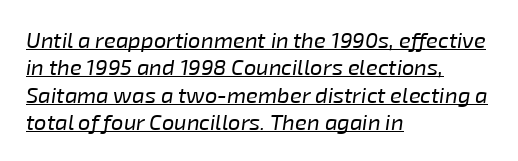
{"italic": "yes", "lean": "right", "slant_degrees": 8, "bold": "no", "underline": "yes", "align": "left", "line_spacing_ratio": 1.24, "letter_spacing": "normal", "letter_spacing_em": 0.0, "glyph_px": 22}
